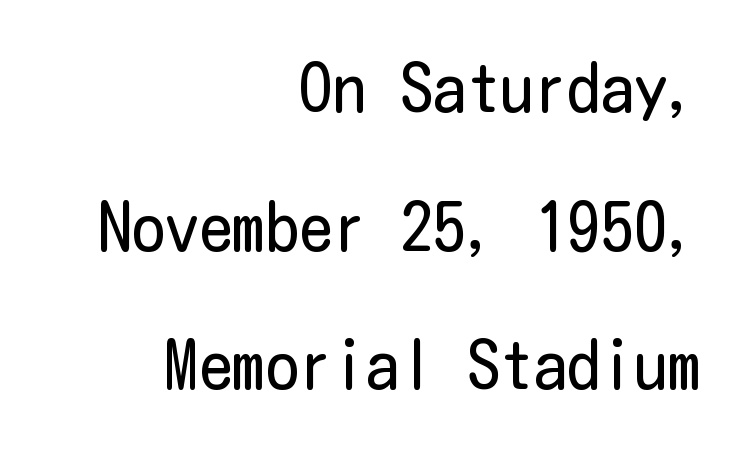
These lines stand farther apart than default settings would place them. This is not heavy type; no bold has been used. The area under the type is left untouched. How are the letters spaced? Ordinarily, with no added tracking. The rendering shows plain stroke endings on the letterforms — a sans-serif design.
